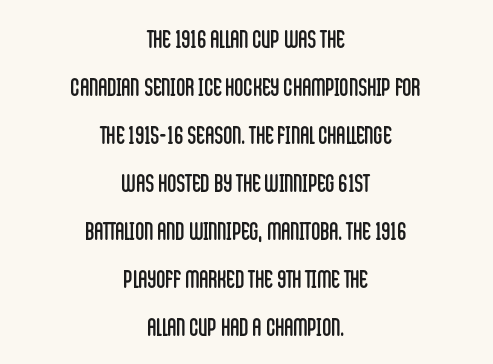
Q: Is the text bold? A: No.
Q: Is the text italic (slanted)? A: No, it is upright.
Q: Is the text underlined? A: No.
Q: How is the paragraph aligned? A: Centered.
Q: Is the spacing between letters normal or unusually wide? A: Normal.
Q: Is the spacing between lines tight, normal or loose? A: Loose.
